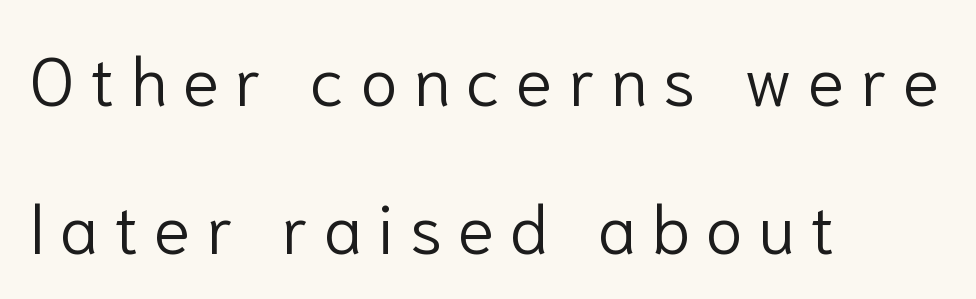
The image shows 68 px light sans-serif type, upright; set left-aligned, loose line spacing (2.18x), unusually wide letter spacing (+0.23 em), not underlined; low stroke contrast and a medium x-height.
